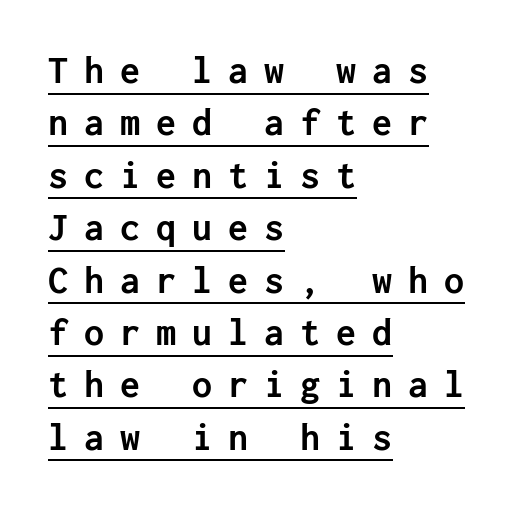
Q: Is the text bold? A: Yes.
Q: Is the text italic (slanted)? A: No, it is upright.
Q: Is the typeface a serif or a sans-serif typeface? A: Sans-serif.
Q: Is the text underlined? A: Yes.
Q: How is the paragraph aligned? A: Left-aligned.
Q: Is the spacing between letters normal or unusually wide? A: Unusually wide.
Q: Is the spacing between lines tight, normal or loose? A: Normal.
Q: Width (condensed, normal, or wide)? A: Normal.
Q: Stroke contrast? A: Low.
Q: x-height? A: Medium.
